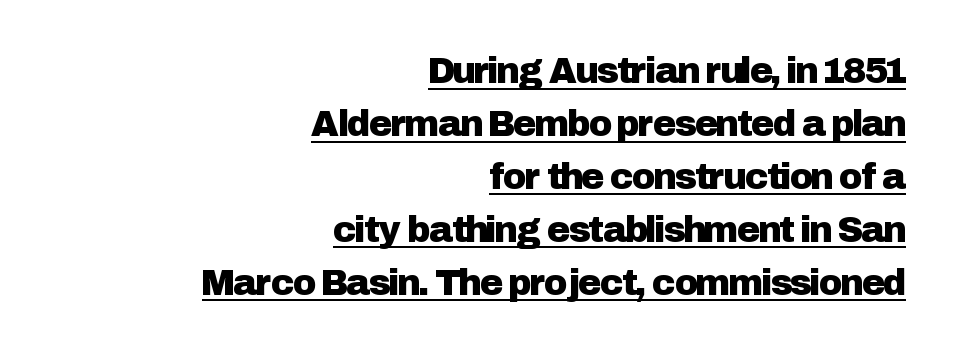
Q: Is the text italic (slanted)? A: No, it is upright.
Q: Is the typeface a serif or a sans-serif typeface? A: Sans-serif.
Q: Is the text underlined? A: Yes.
Q: How is the paragraph aligned? A: Right-aligned.
Q: Is the spacing between letters normal or unusually wide? A: Normal.
Q: Is the spacing between lines tight, normal or loose? A: Normal.
Q: Width (condensed, normal, or wide)? A: Normal.
Q: Stroke contrast? A: Low.
Q: x-height? A: Medium.
Q: Monospaced? A: No.
